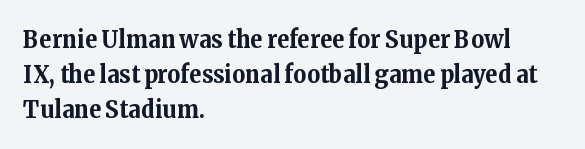
The image shows 25 px bold type, upright; set left-aligned, normal line spacing (1.41x), normal letter spacing, not underlined.
